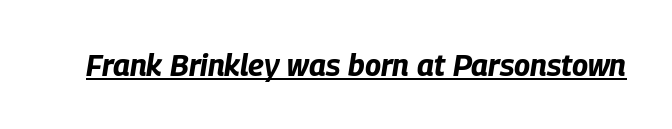
The image shows 30 px bold, condensed type, italic (leaning right); set normal letter spacing, underlined; low stroke contrast and a large x-height.
